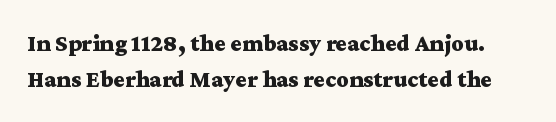
{"italic": "no", "bold": "yes", "underline": "no", "line_spacing": "normal", "line_spacing_ratio": 1.52, "letter_spacing": "normal", "letter_spacing_em": 0.0, "glyph_px": 24}
